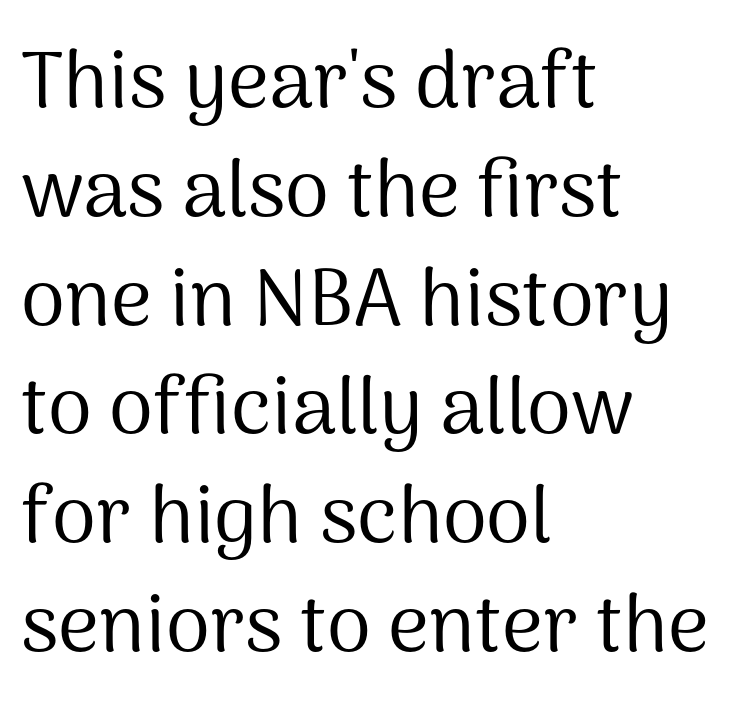
Letter spacing: default. Nothing heavy about these letters — not bold at all. Which margin do the lines hug? The left one — the right edge is uneven. Only glyphs here, with clear space below each row.
